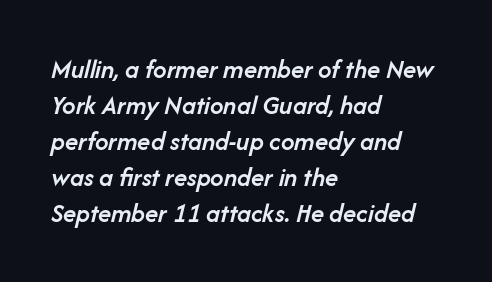
Q: Is the text bold? A: Semi-bold.
Q: Is the text italic (slanted)? A: Yes, it leans right by about 14 degrees.
Q: Is the text underlined? A: No.
Q: How is the paragraph aligned? A: Left-aligned.
Q: Is the spacing between letters normal or unusually wide? A: Normal.
Q: Is the spacing between lines tight, normal or loose? A: Normal.
